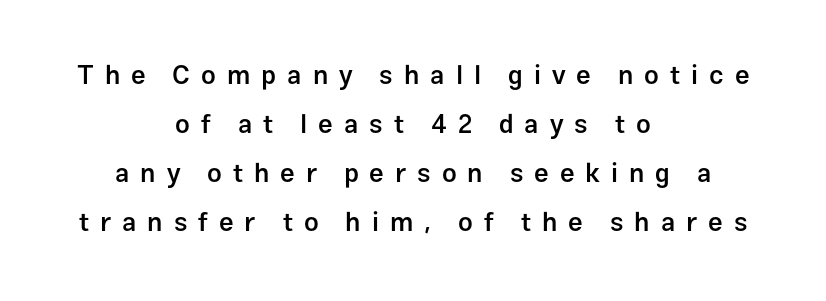
Q: Is the text bold? A: Semi-bold.
Q: Is the text italic (slanted)? A: No, it is upright.
Q: Is the text underlined? A: No.
Q: How is the paragraph aligned? A: Centered.
Q: Is the spacing between letters normal or unusually wide? A: Unusually wide.
